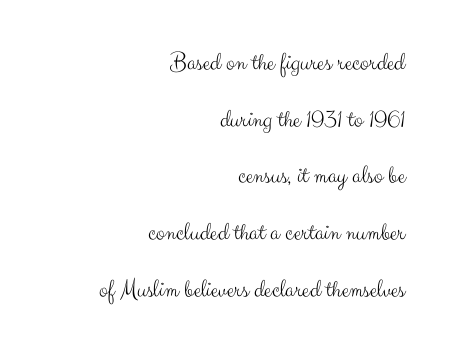
The rendering uses a large line-height, opening up the rows. The strokes are not fattened; the text isn't bold. How are the letters spaced? Ordinarily, with no added tracking. Nobody drew a line under any word here. Short and long lines alike share a common ending point at right.
